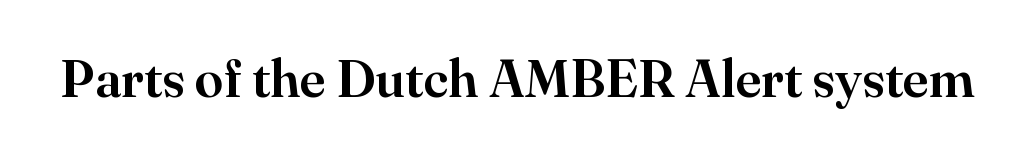
Q: Is the text italic (slanted)? A: No, it is upright.
Q: Is the typeface a serif or a sans-serif typeface? A: Serif.
Q: Is the text underlined? A: No.
Q: Is the spacing between letters normal or unusually wide? A: Normal.
Q: Width (condensed, normal, or wide)? A: Normal.
Q: Stroke contrast? A: High.
Q: x-height? A: Small.
Q: Monospaced? A: No.
